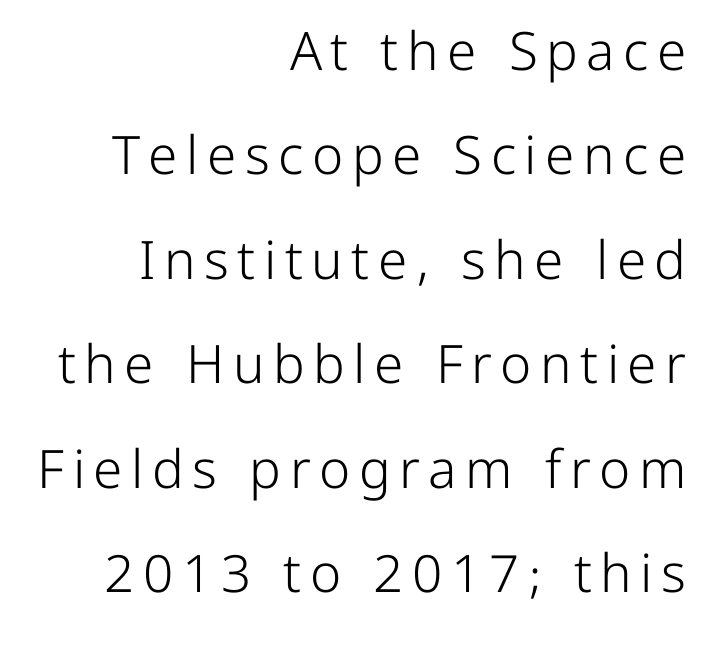
Reading down the block, your eye finds every line finishing at a fixed right position. One glance says open: line gaps are wider than usual. Underline: absent. Each letter's strokes conclude bluntly, with no projecting serifs. Nope, not italic — everything's standing straight. The rendering uses natural spacing where letterforms have individual widths.
